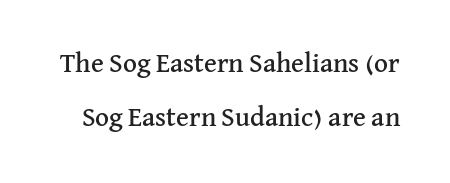
Q: Is the text italic (slanted)? A: No, it is upright.
Q: Is the text underlined? A: No.
Q: Is the spacing between letters normal or unusually wide? A: Normal.
Q: Is the spacing between lines tight, normal or loose? A: Loose.
